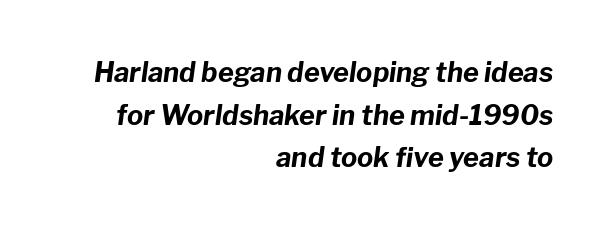
The strip under each line holds only bare page. Right-aligned paragraph, ragged on the left. The passage shown stacks its lines at a standard gap. How are the letters spaced? Ordinarily, with no added tracking. Observe the lean: these are italic letterforms. Does the weight exceed regular? Yes, all the way to bold.
